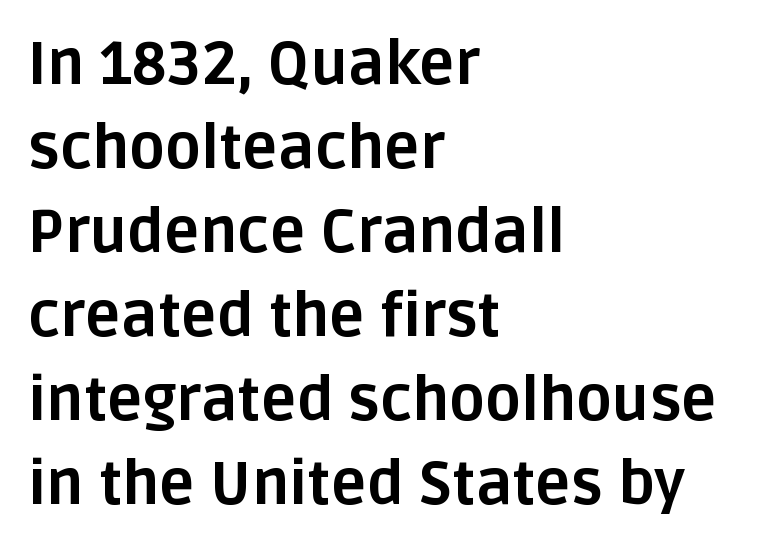
{"serif": "no", "italic": "no", "bold": "yes", "weight": "bold", "width": "normal", "stroke_contrast": "low", "x_height": "large", "monospaced": "no", "underline": "no", "align": "left", "line_spacing": "normal", "line_spacing_ratio": 1.4, "letter_spacing": "normal", "letter_spacing_em": 0.0, "glyph_px": 60}
